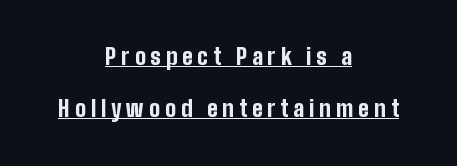
The face used here is rendered with a markedly widened letterfit. Honestly, the rows look like they've been pulled way apart. The passage shown is emphatically bold. A continuous stroke trails under the words, as in a hyperlink. Unlike italic type, these characters show no tilt at all.
